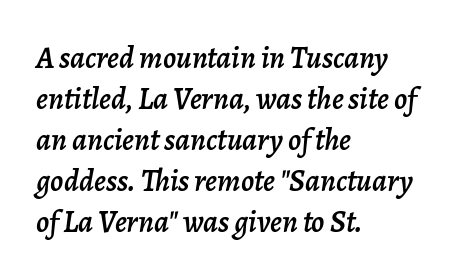
{"italic": "yes", "lean": "right", "slant_degrees": 7, "width": "normal", "stroke_contrast": "low", "x_height": "medium", "monospaced": "no", "underline": "no", "align": "left", "line_spacing": "normal", "line_spacing_ratio": 1.32, "letter_spacing": "normal", "letter_spacing_em": 0.0, "glyph_px": 31}
